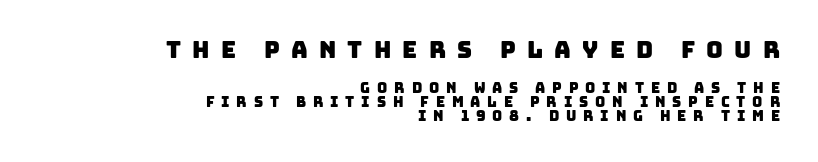
The image shows 23 px text type; set right-aligned, tight line spacing (1.02x), unusually wide letter spacing (+0.49 em), not underlined; the first (top) block is 1.64x larger.
